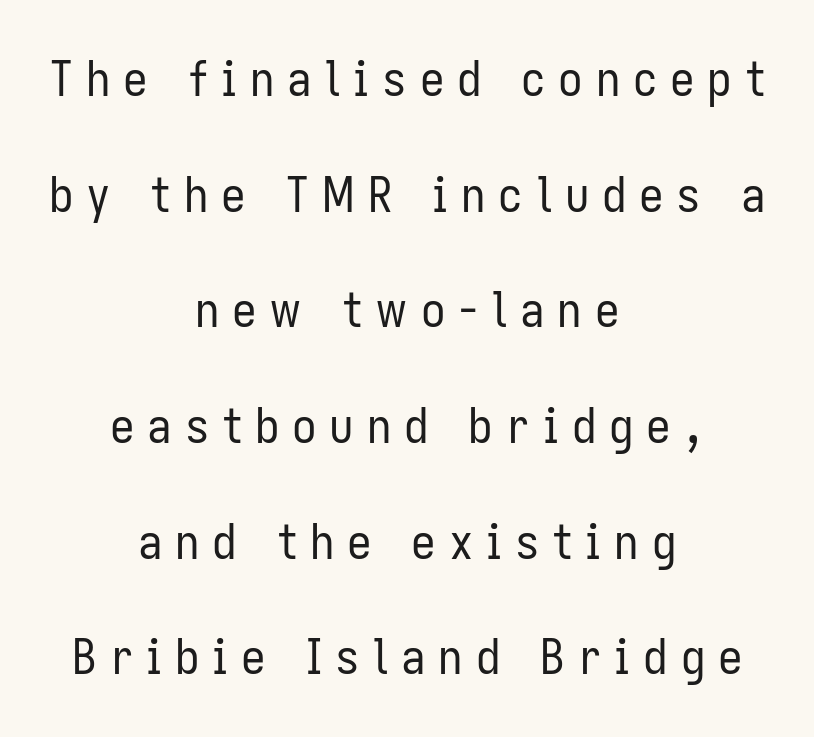
Q: Is the text bold? A: No.
Q: Is the text italic (slanted)? A: No, it is upright.
Q: Is the typeface a serif or a sans-serif typeface? A: Sans-serif.
Q: Is the text underlined? A: No.
Q: How is the paragraph aligned? A: Centered.
Q: Is the spacing between letters normal or unusually wide? A: Unusually wide.
Q: Is the spacing between lines tight, normal or loose? A: Loose.
Q: Width (condensed, normal, or wide)? A: Condensed.
Q: Stroke contrast? A: Low.
Q: x-height? A: Medium.
Q: Monospaced? A: No.
